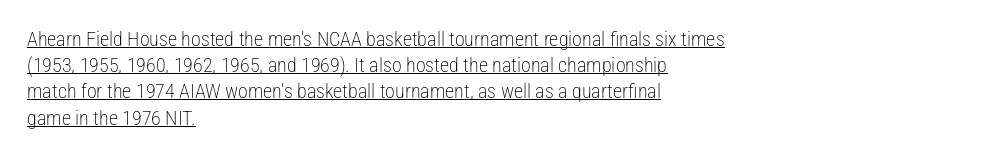
This rendering leaves character spacing at its baseline value. The space between consecutive lines is moderate. Caption: lettering with a line underneath. Caption: face not bold, strokes unweighted.
